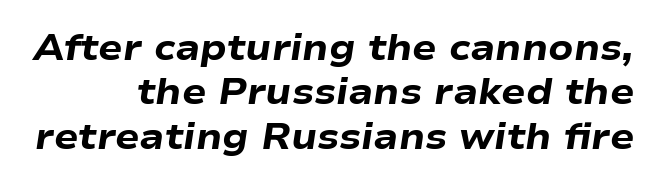
{"italic": "yes", "lean": "right", "slant_degrees": 9, "bold": "yes", "weight": "heavy", "width": "wide", "stroke_contrast": "low", "x_height": "medium", "monospaced": "no", "underline": "no", "line_spacing_ratio": 1.23, "letter_spacing": "normal", "letter_spacing_em": 0.0, "glyph_px": 36}
